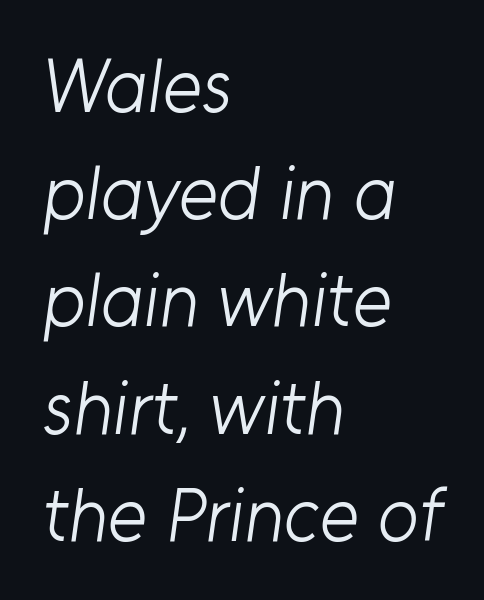
The image shows 75 px light sans-serif type; set left-aligned, normal line spacing (1.43x), normal letter spacing, not underlined; low stroke contrast and a medium x-height.
